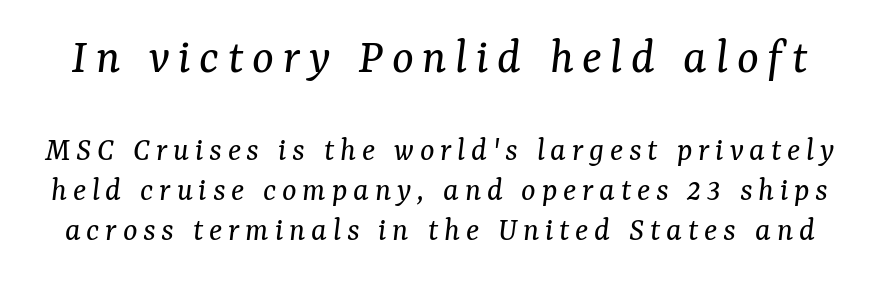
The image shows 51 px regular-weight serif type, italic (leaning right); set line spacing 1.18x, not underlined; the first (top) block is 1.5x larger; medium stroke contrast and a medium x-height.
